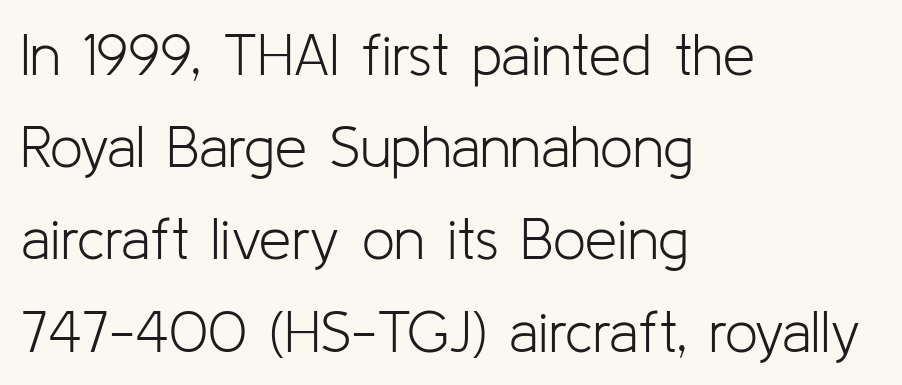
Spacing verdict: proportional, widths tailored to each character. Posture: upright roman. Vertically, the passage feels balanced, rows spaced as you'd expect. Grotesque or geometric, the face here clearly has no serifs. The strokes carry an ordinary text weight at most.
